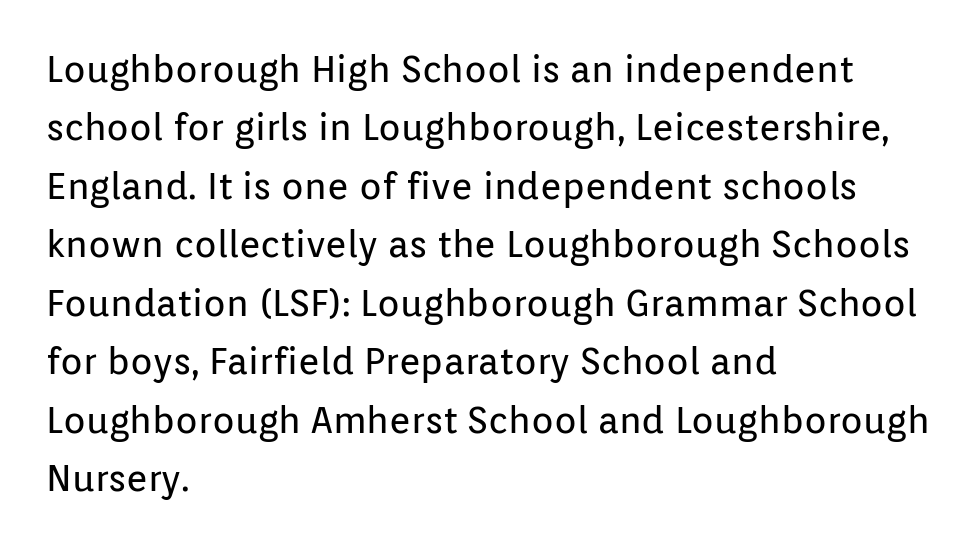
Q: Is the text bold? A: No.
Q: Is the text italic (slanted)? A: No, it is upright.
Q: Is the typeface a serif or a sans-serif typeface? A: Sans-serif.
Q: Is the text underlined? A: No.
Q: How is the paragraph aligned? A: Left-aligned.
Q: Is the spacing between letters normal or unusually wide? A: Normal.
Q: Is the spacing between lines tight, normal or loose? A: Normal.
Q: Width (condensed, normal, or wide)? A: Normal.
Q: Stroke contrast? A: Low.
Q: x-height? A: Medium.
Q: Monospaced? A: No.
